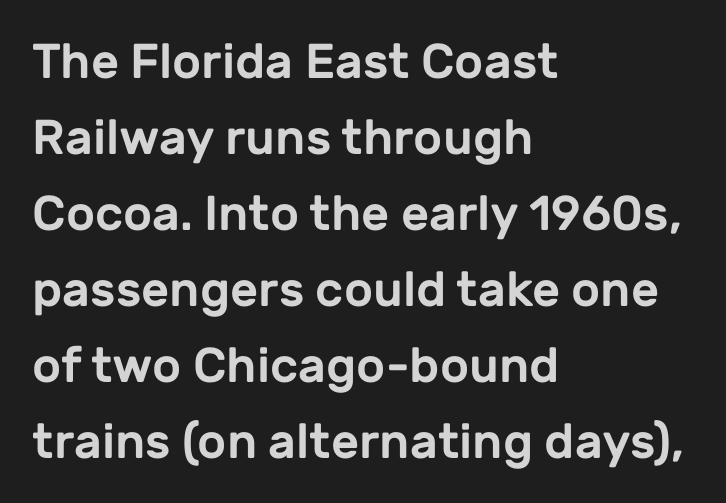
The image shows 49 px sans-serif type, upright; set left-aligned, normal line spacing (1.55x), normal letter spacing, not underlined; low stroke contrast and a medium x-height.
